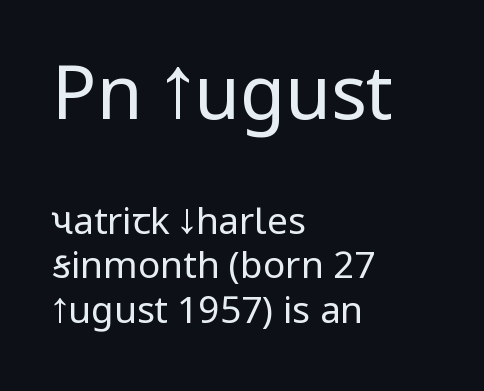
Unlike italic type, these characters show no tilt at all. No feet cap the strokes, marking this as sans-serif type. Size hierarchy here favors the leading block over the trailing one. The rendering uses natural spacing where letterforms have individual widths. Layout note: lines flush left. Weight: not bold — regular or lighter.
